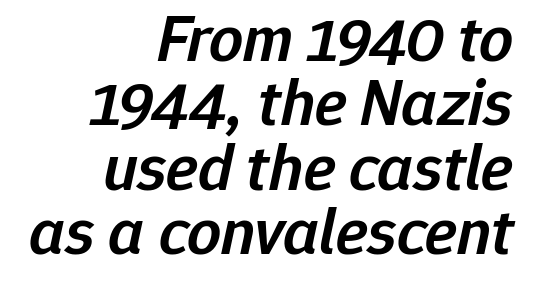
Q: Is the text bold? A: Semi-bold.
Q: Is the text italic (slanted)? A: Yes, it leans right by about 12 degrees.
Q: Is the text underlined? A: No.
Q: How is the paragraph aligned? A: Right-aligned.
Q: Is the spacing between letters normal or unusually wide? A: Normal.
Q: Is the spacing between lines tight, normal or loose? A: Tight.
Q: Width (condensed, normal, or wide)? A: Normal.
Q: Stroke contrast? A: Low.
Q: x-height? A: Medium.
Q: Monospaced? A: No.
